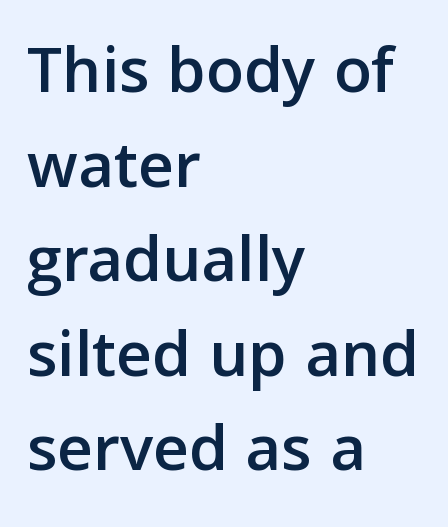
{"serif": "no", "italic": "no", "width": "normal", "stroke_contrast": "low", "x_height": "medium", "monospaced": "no", "underline": "no", "align": "left", "line_spacing": "normal", "line_spacing_ratio": 1.37, "letter_spacing": "normal", "letter_spacing_em": 0.0, "glyph_px": 69}
